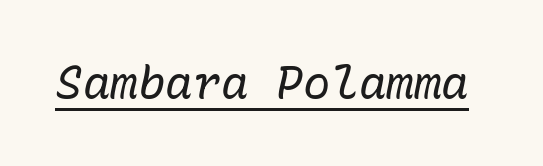
Counters stay open thanks to moderate or lighter strokes. Each line of the rendering has a horizontal stroke beneath the glyphs. The face used here is monospaced, like something from a code editor. The font's italic variant was chosen for this text. The rendering keeps characters at their native spacing.
